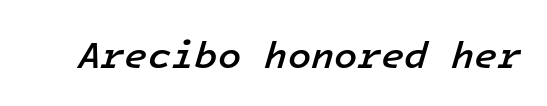
{"italic": "yes", "lean": "right", "slant_degrees": 16, "bold": "semi", "weight": "semibold", "width": "normal", "stroke_contrast": "low", "x_height": "medium", "monospaced": "yes", "underline": "no", "letter_spacing": "normal", "letter_spacing_em": 0.0, "glyph_px": 38}
